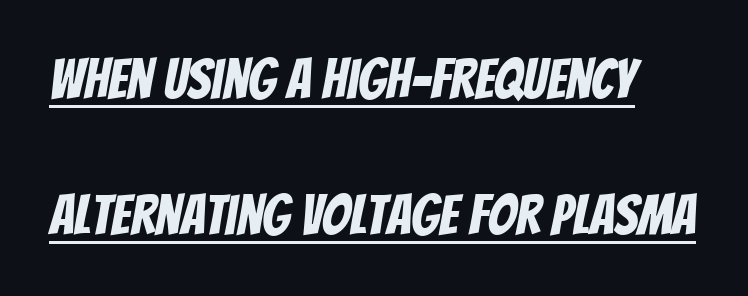
Q: Is the typeface a serif or a sans-serif typeface? A: Sans-serif.
Q: Is the text underlined? A: Yes.
Q: Is the spacing between letters normal or unusually wide? A: Normal.
Q: Is the spacing between lines tight, normal or loose? A: Loose.
Q: Width (condensed, normal, or wide)? A: Condensed.
Q: Stroke contrast? A: Low.
Q: x-height? A: Large.
Q: Monospaced? A: No.
